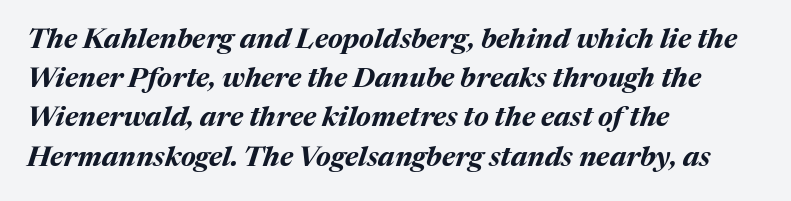
Q: Is the text bold? A: Yes.
Q: Is the text italic (slanted)? A: Yes, it leans right by about 17 degrees.
Q: Is the text underlined? A: No.
Q: How is the paragraph aligned? A: Left-aligned.
Q: Is the spacing between letters normal or unusually wide? A: Normal.
Q: Is the spacing between lines tight, normal or loose? A: Normal.
Q: Width (condensed, normal, or wide)? A: Normal.
Q: Stroke contrast? A: Medium.
Q: x-height? A: Medium.
Q: Monospaced? A: No.
